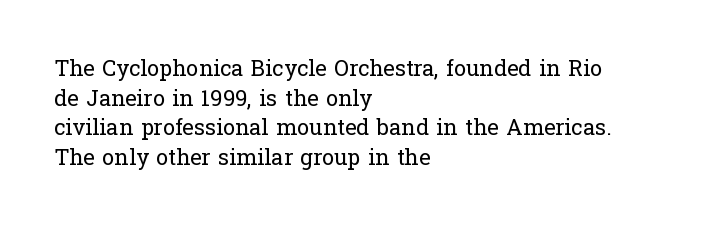
{"italic": "no", "bold": "no", "underline": "no", "align": "left", "line_spacing": "normal", "line_spacing_ratio": 1.35, "letter_spacing": "normal", "letter_spacing_em": 0.0, "glyph_px": 22}
